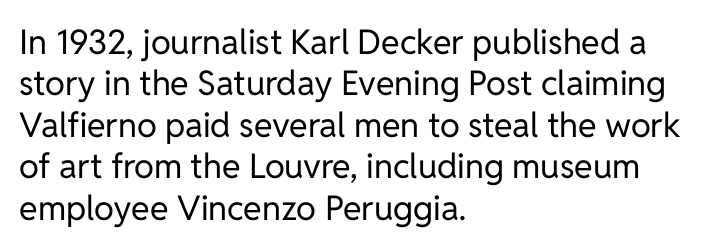
The image shows 34 px regular-weight sans-serif type, upright; set left-aligned, line spacing 1.22x, normal letter spacing, not underlined; low stroke contrast and a medium x-height.
